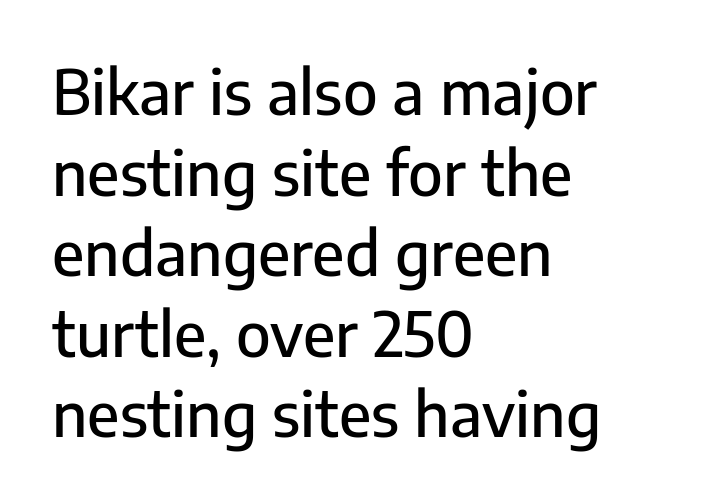
{"serif": "no", "italic": "no", "width": "normal", "stroke_contrast": "low", "x_height": "medium", "monospaced": "no", "underline": "no", "align": "left", "line_spacing": "normal", "line_spacing_ratio": 1.32, "letter_spacing": "normal", "letter_spacing_em": 0.0, "glyph_px": 61}
